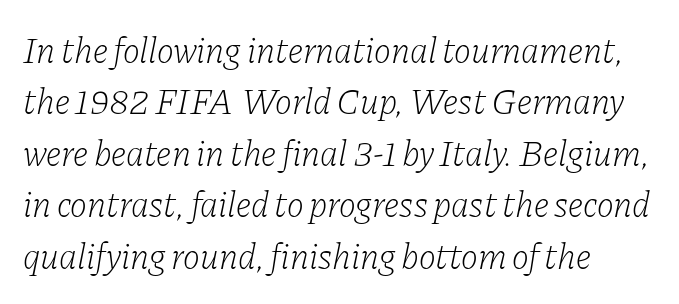
Inter-character spacing is left at the font's built-in metrics. Descenders are the only things crossing below the line. Leading: standard. This rendering uses left alignment, leaving the right contour irregular. Yep, those are serifs on the letters.
